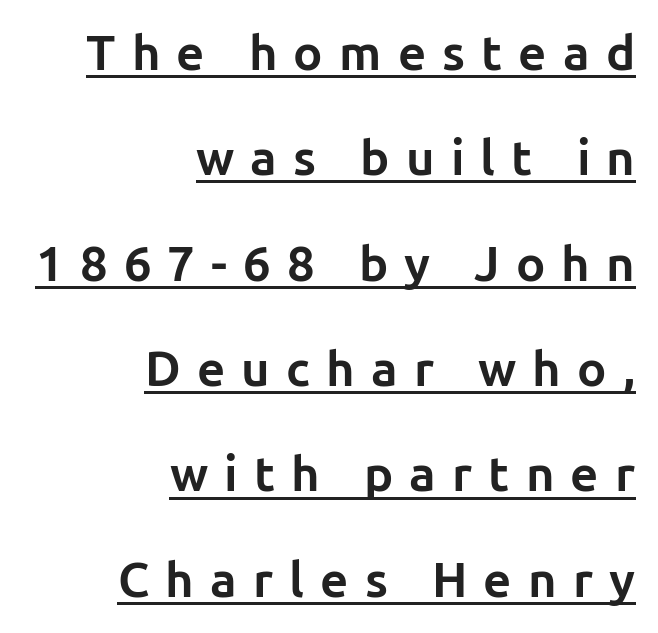
The image shows 49 px bold sans-serif type, upright; set right-aligned, loose line spacing (2.15x), unusually wide letter spacing (+0.33 em), underlined; low stroke contrast and a medium x-height.
